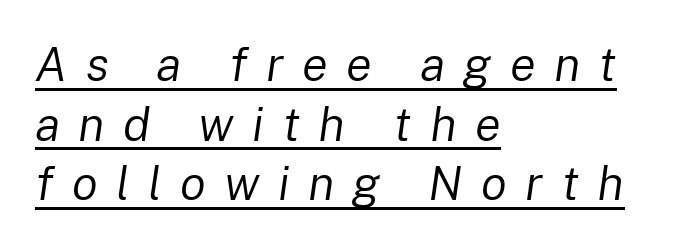
{"italic": "yes", "lean": "right", "slant_degrees": 8, "bold": "no", "weight": "regular", "width": "normal", "stroke_contrast": "low", "x_height": "medium", "monospaced": "no", "underline": "yes", "align": "left", "line_spacing_ratio": 1.24, "letter_spacing": "wide", "letter_spacing_em": 0.38, "glyph_px": 48}
